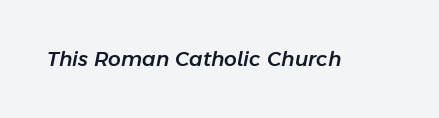
The image shows 20 px text type, italic (leaning right); set normal letter spacing, not underlined.
